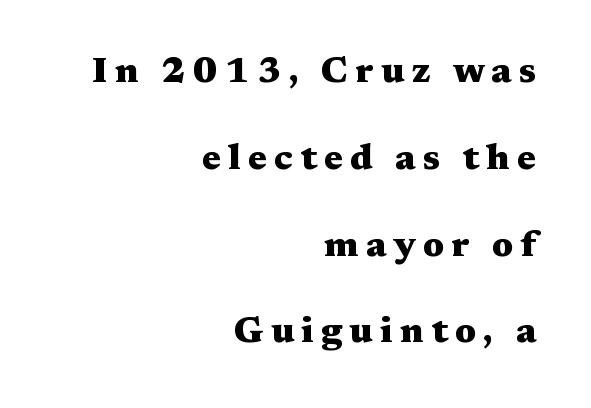
A great deal of white space separates one row of letters from the next. Varying glyph widths throughout — classic text-font behaviour. These words are printed bold, with thick strokes throughout. A roman cut, with each character standing at attention. Type style note: has serifs.
